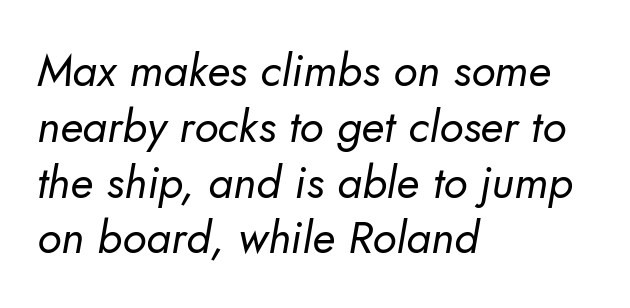
These lines keep a tight, regular rhythm from letter to letter. You can tell from the bare stems that sans-serif type was used. Unmarked baselines from the first word to the last. Spacing verdict: proportional, widths tailored to each character. Line beginnings align vertically; line endings do not. Heft: none added — not bold.
